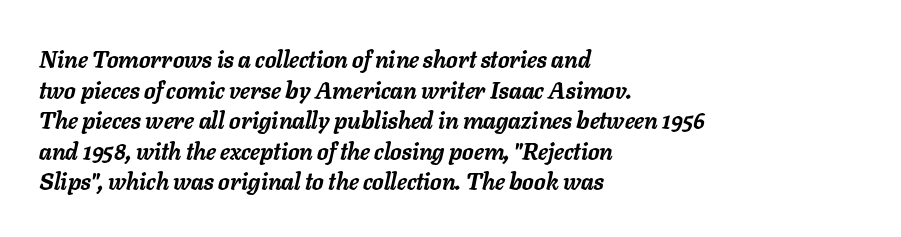
Q: Is the text bold? A: Yes.
Q: Is the text italic (slanted)? A: Yes, it leans right by about 11 degrees.
Q: Is the text underlined? A: No.
Q: How is the paragraph aligned? A: Left-aligned.
Q: Is the spacing between letters normal or unusually wide? A: Normal.
Q: Is the spacing between lines tight, normal or loose? A: Normal.
